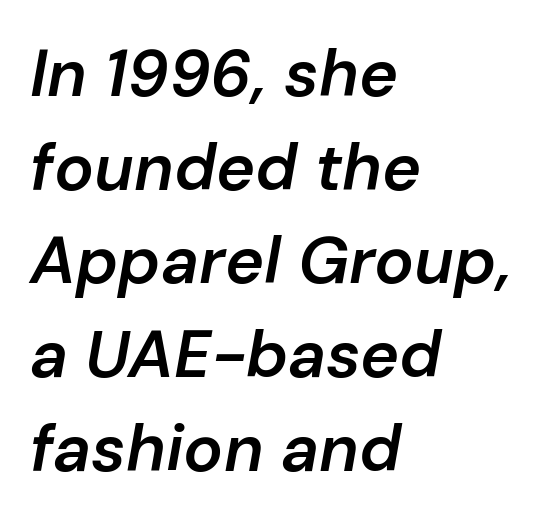
The image shows 66 px semibold type, italic (leaning right); set left-aligned, normal line spacing (1.42x), normal letter spacing, not underlined; low stroke contrast and a medium x-height.
